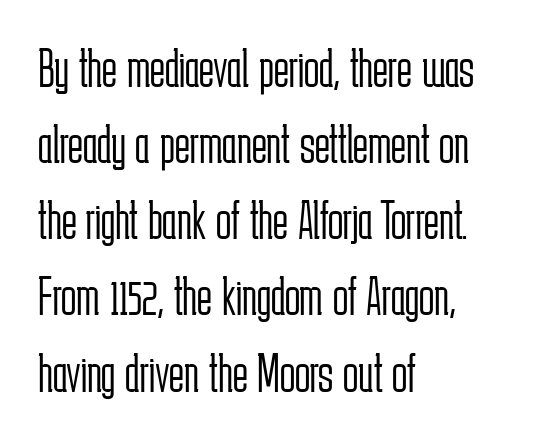
{"serif": "no", "italic": "no", "bold": "no", "weight": "light", "width": "condensed", "stroke_contrast": "low", "x_height": "medium", "monospaced": "no", "underline": "no", "align": "left", "line_spacing": "normal", "line_spacing_ratio": 1.36, "letter_spacing": "normal", "letter_spacing_em": 0.0, "glyph_px": 56}
